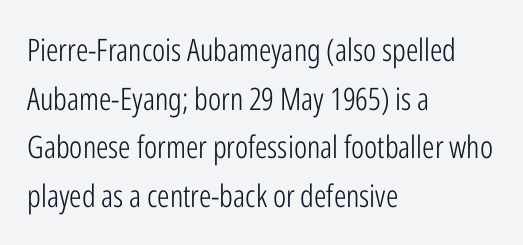
The image shows 31 px light, condensed sans-serif type, upright; set left-aligned, normal line spacing (1.57x), normal letter spacing, not underlined; low stroke contrast and a medium x-height.
